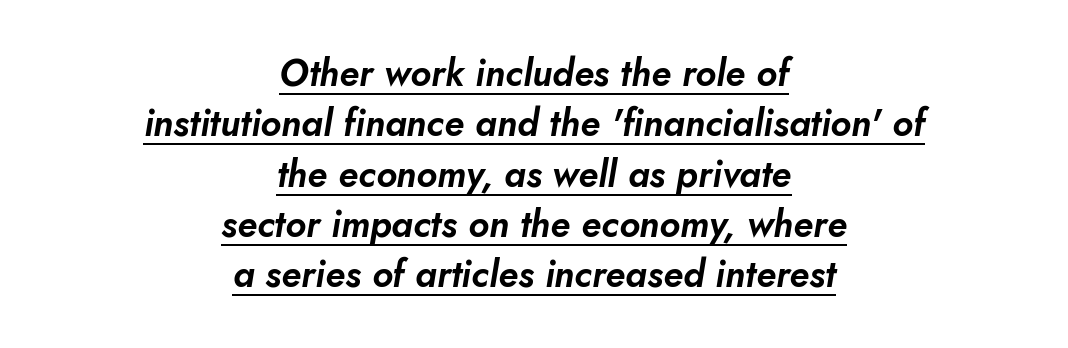
Q: Is the text italic (slanted)? A: Yes, it leans right by about 10 degrees.
Q: Is the text underlined? A: Yes.
Q: How is the paragraph aligned? A: Centered.
Q: Is the spacing between letters normal or unusually wide? A: Normal.
Q: Is the spacing between lines tight, normal or loose? A: Normal.
Q: Width (condensed, normal, or wide)? A: Normal.
Q: Stroke contrast? A: Low.
Q: x-height? A: Small.
Q: Monospaced? A: No.
